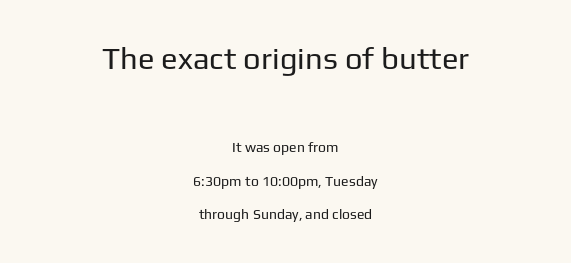
The image shows 31 px regular-weight sans-serif type, upright; set centered, loose line spacing (2.4x), normal letter spacing, not underlined; the first (top) block is 2.21x larger; low stroke contrast and a medium x-height.
